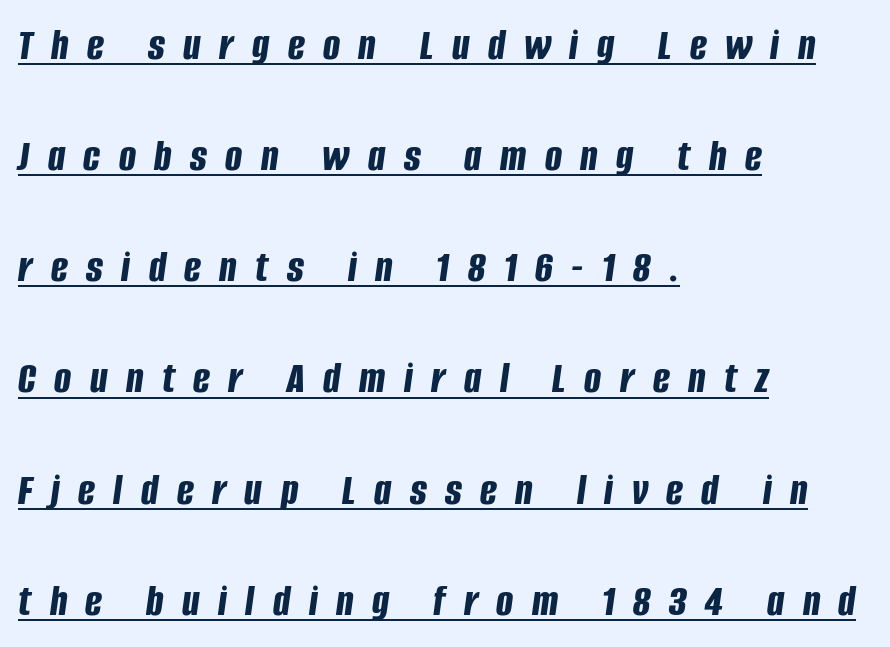
Q: Is the text bold? A: Yes.
Q: Is the text italic (slanted)? A: Yes, it leans right by about 8 degrees.
Q: Is the text underlined? A: Yes.
Q: How is the paragraph aligned? A: Left-aligned.
Q: Is the spacing between letters normal or unusually wide? A: Unusually wide.
Q: Is the spacing between lines tight, normal or loose? A: Loose.
Q: Width (condensed, normal, or wide)? A: Condensed.
Q: Stroke contrast? A: Low.
Q: x-height? A: Large.
Q: Monospaced? A: No.
